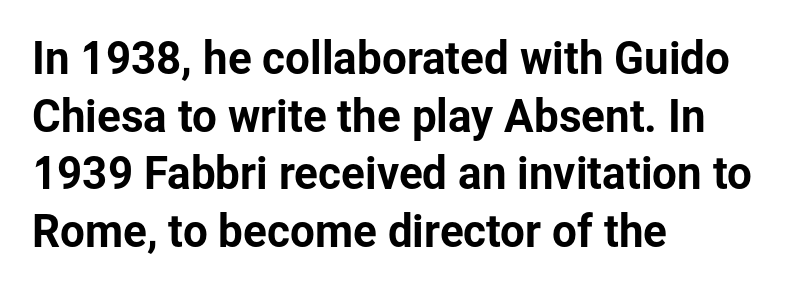
{"serif": "no", "italic": "no", "width": "normal", "stroke_contrast": "low", "x_height": "medium", "monospaced": "no", "underline": "no", "align": "left", "line_spacing": "normal", "line_spacing_ratio": 1.31, "letter_spacing": "normal", "letter_spacing_em": 0.0, "glyph_px": 44}
